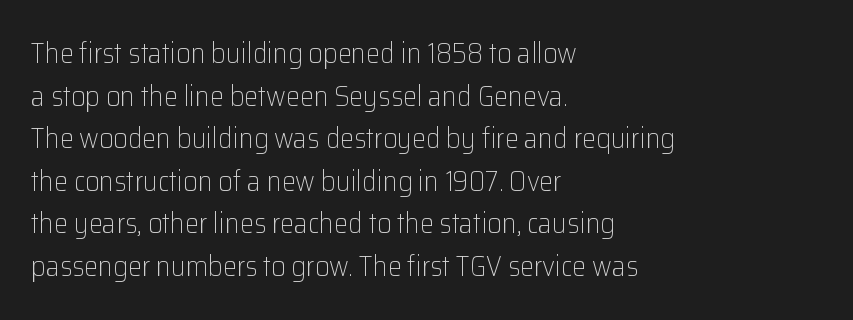
This sample is left-justified, so line endings fall wherever the words run out. The letters sit at their default tracking, neither squeezed nor spread. Do the characters align in a grid? No, the font is proportional. The line-height multiplier appears to be the usual default. Is the stroke heavy? The answer is a plain regular-or-lighter.
